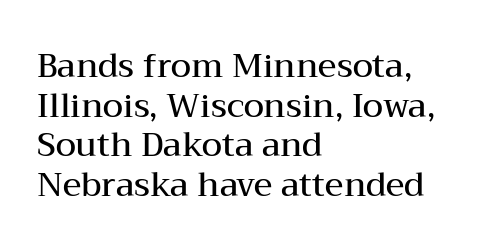
Q: Is the text bold? A: Semi-bold.
Q: Is the text italic (slanted)? A: No, it is upright.
Q: Is the typeface a serif or a sans-serif typeface? A: Serif.
Q: Is the text underlined? A: No.
Q: How is the paragraph aligned? A: Left-aligned.
Q: Is the spacing between letters normal or unusually wide? A: Normal.
Q: Width (condensed, normal, or wide)? A: Wide.
Q: Stroke contrast? A: Medium.
Q: x-height? A: Medium.
Q: Monospaced? A: No.
